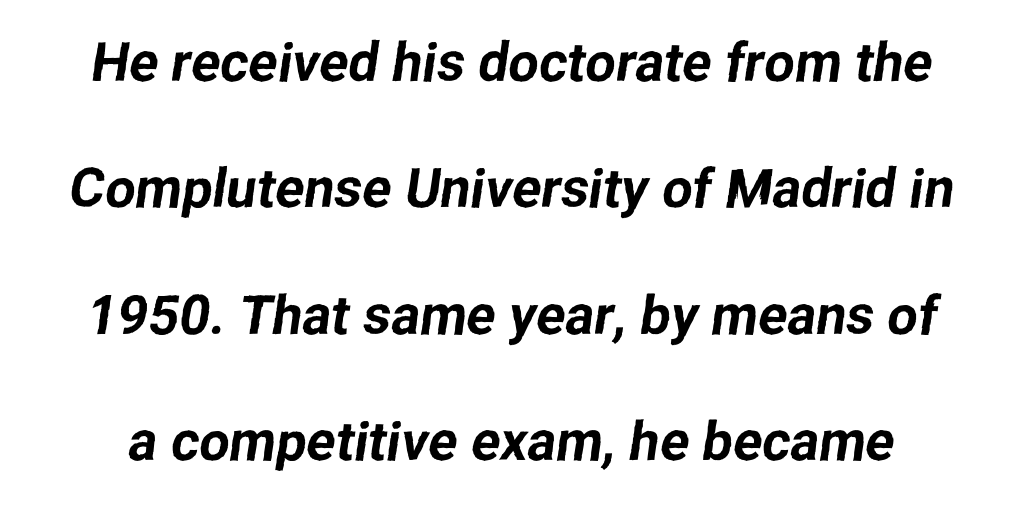
The image shows 54 px sans-serif type; set loose line spacing (2.34x), normal letter spacing, not underlined; low stroke contrast and a medium x-height.
